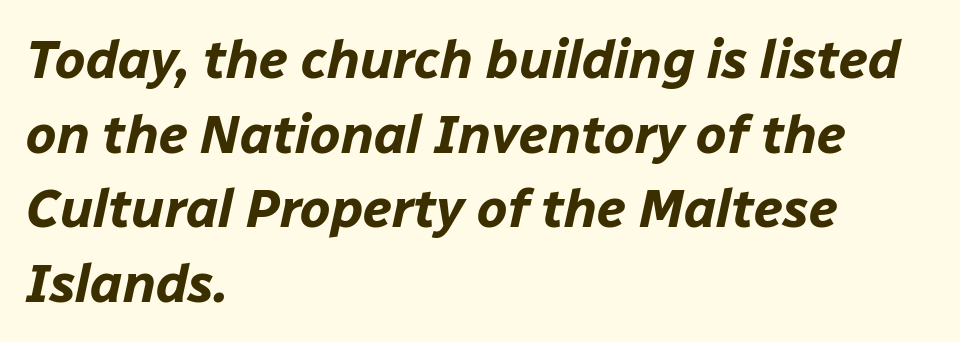
Q: Is the text bold? A: Yes.
Q: Is the text italic (slanted)? A: Yes, it leans right by about 12 degrees.
Q: Is the text underlined? A: No.
Q: How is the paragraph aligned? A: Left-aligned.
Q: Is the spacing between letters normal or unusually wide? A: Normal.
Q: Is the spacing between lines tight, normal or loose? A: Normal.
Q: Width (condensed, normal, or wide)? A: Normal.
Q: Stroke contrast? A: Low.
Q: x-height? A: Medium.
Q: Monospaced? A: No.
